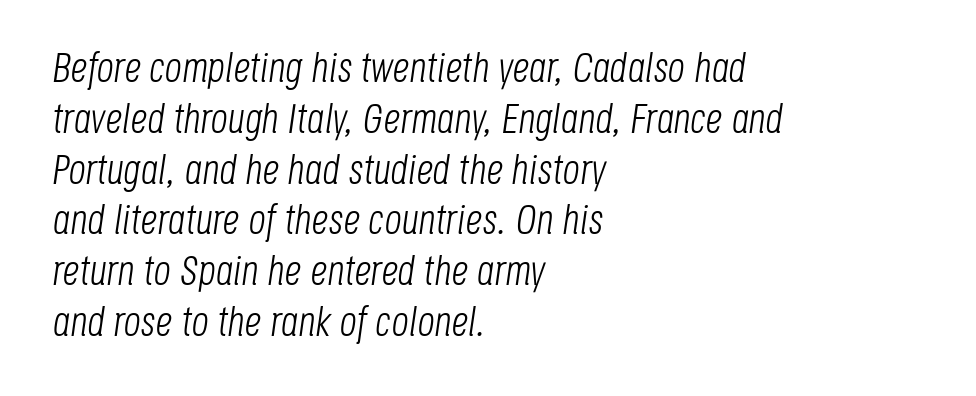
Observe the ordinary spacing: letters are neighbours, not strangers. Visually the block forms a straight wall on the left and a jagged coastline on the right. The glyphs are unaccompanied by any horizontal stroke below them. The typography opts for an oblique posture over an upright one.
